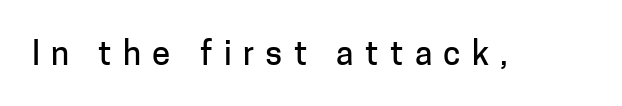
Q: Is the text italic (slanted)? A: No, it is upright.
Q: Is the typeface a serif or a sans-serif typeface? A: Sans-serif.
Q: Is the text underlined? A: No.
Q: Is the spacing between letters normal or unusually wide? A: Unusually wide.
Q: Width (condensed, normal, or wide)? A: Normal.
Q: Stroke contrast? A: Low.
Q: x-height? A: Medium.
Q: Monospaced? A: No.
